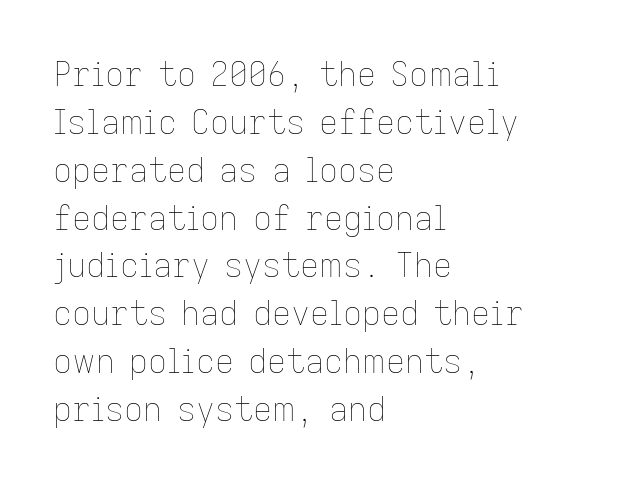
{"italic": "no", "bold": "no", "weight": "thin", "width": "normal", "stroke_contrast": "low", "x_height": "medium", "monospaced": "no", "underline": "no", "align": "left", "line_spacing": "normal", "line_spacing_ratio": 1.45, "letter_spacing": "normal", "letter_spacing_em": 0.0, "glyph_px": 33}
